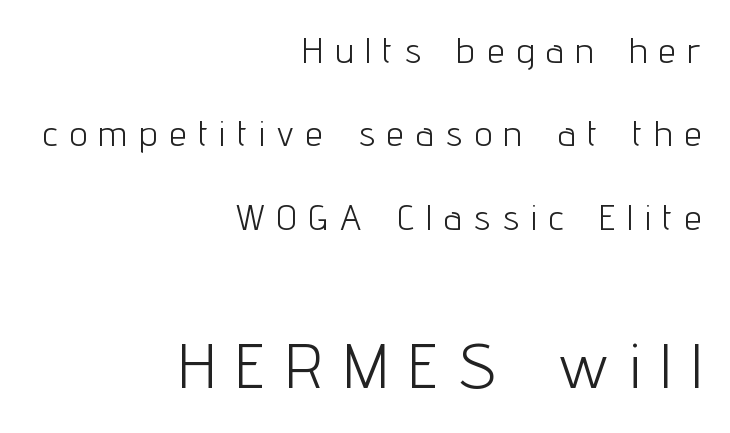
Q: Is the text bold? A: No.
Q: Is the text italic (slanted)? A: No, it is upright.
Q: Is the typeface a serif or a sans-serif typeface? A: Sans-serif.
Q: Is the text underlined? A: No.
Q: How is the paragraph aligned? A: Right-aligned.
Q: Is the spacing between letters normal or unusually wide? A: Unusually wide.
Q: Is the spacing between lines tight, normal or loose? A: Loose.
Q: Which block of text is set in a larger size, the first (top) or the second (bottom)? A: The second (bottom) one.
Q: Width (condensed, normal, or wide)? A: Condensed.
Q: Stroke contrast? A: Low.
Q: x-height? A: Medium.
Q: Monospaced? A: No.
